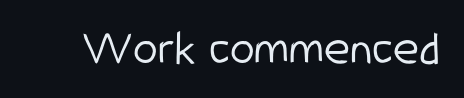
Q: Is the text bold? A: No.
Q: Is the text italic (slanted)? A: No, it is upright.
Q: Is the typeface a serif or a sans-serif typeface? A: Sans-serif.
Q: Is the text underlined? A: No.
Q: Is the spacing between letters normal or unusually wide? A: Normal.
Q: Width (condensed, normal, or wide)? A: Condensed.
Q: Stroke contrast? A: Low.
Q: x-height? A: Medium.
Q: Monospaced? A: No.
